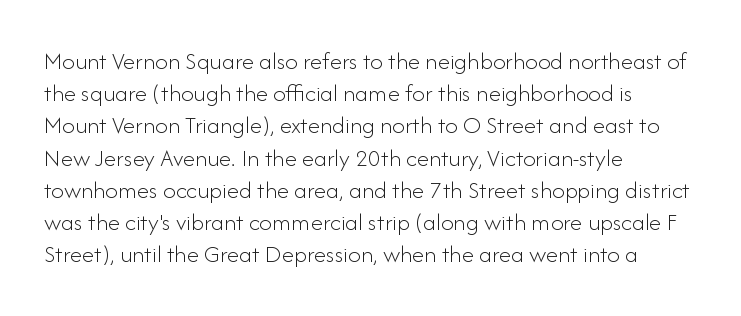
Q: Is the text bold? A: No.
Q: Is the text italic (slanted)? A: No, it is upright.
Q: Is the text underlined? A: No.
Q: How is the paragraph aligned? A: Left-aligned.
Q: Is the spacing between letters normal or unusually wide? A: Normal.
Q: Is the spacing between lines tight, normal or loose? A: Normal.
